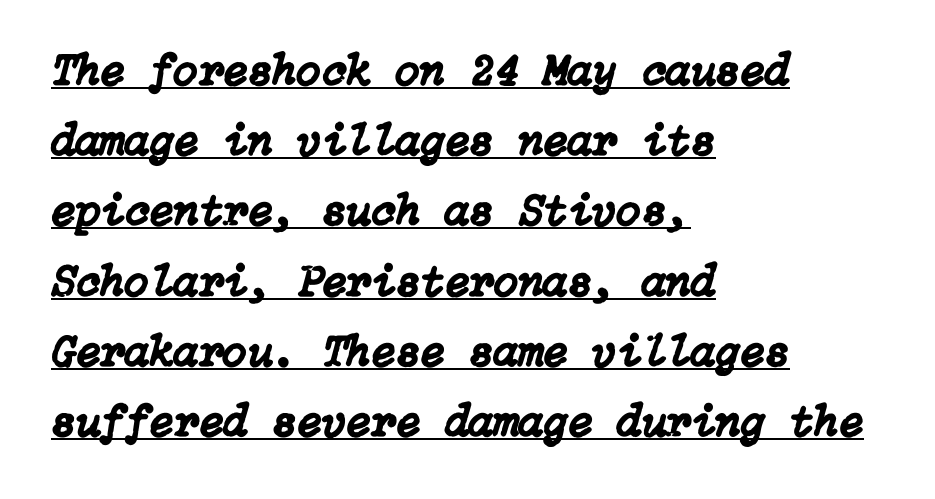
The image shows 45 px text type, italic (leaning right); set left-aligned, normal line spacing (1.56x), normal letter spacing, underlined; low stroke contrast and a medium x-height.
